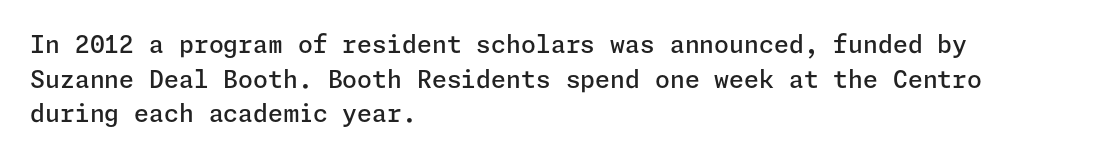
The image shows 24 px text type, upright; set left-aligned, normal line spacing (1.44x), normal letter spacing, not underlined.
